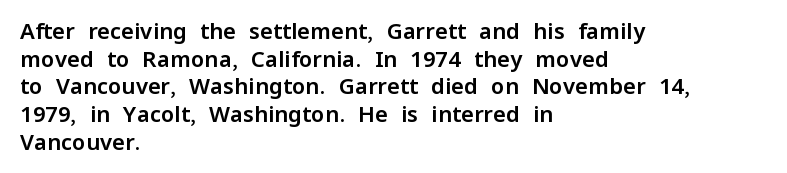
Regarding leading, the lines here are spaced in the standard way. The space beneath each line is pristine and unruled. Tracking value appears to be zero — textbook default spacing. The setting favours the left margin, as ordinary paragraphs usually do.
